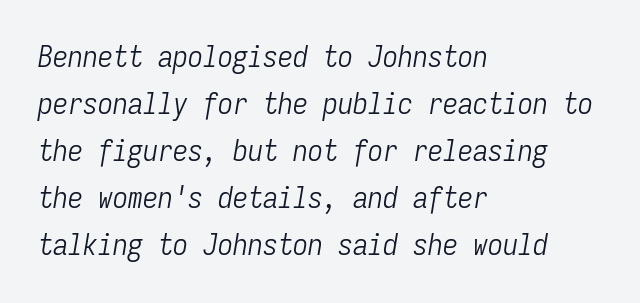
Caption: standard tracking, unaltered. These lines are rendered in a fixed-pitch font. Weight class: somewhere from thin through regular. Observe the lean: these are italic letterforms. Reading down the block, your eye returns to a fixed left position each line.
